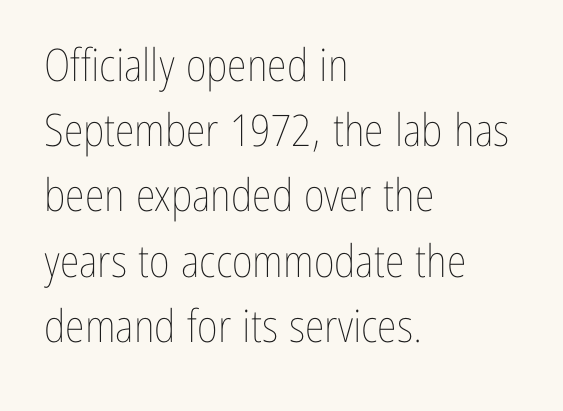
The image shows 45 px thin, condensed type, upright; set left-aligned, normal line spacing (1.45x), normal letter spacing, not underlined; low stroke contrast and a medium x-height.
